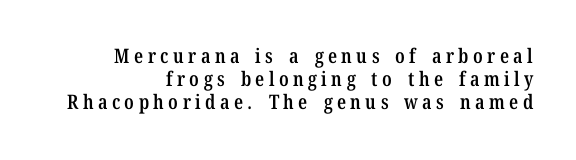
{"italic": "no", "bold": "semi", "underline": "no", "align": "right", "line_spacing_ratio": 1.16, "letter_spacing": "wide", "letter_spacing_em": 0.22, "glyph_px": 20}
